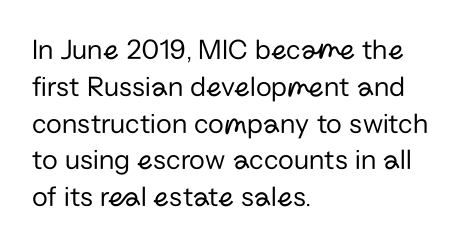
Q: Is the text bold? A: No.
Q: Is the text italic (slanted)? A: No, it is upright.
Q: Is the typeface a serif or a sans-serif typeface? A: Sans-serif.
Q: Is the text underlined? A: No.
Q: How is the paragraph aligned? A: Left-aligned.
Q: Is the spacing between letters normal or unusually wide? A: Normal.
Q: Is the spacing between lines tight, normal or loose? A: Normal.
Q: Width (condensed, normal, or wide)? A: Normal.
Q: Stroke contrast? A: Low.
Q: x-height? A: Medium.
Q: Monospaced? A: No.
